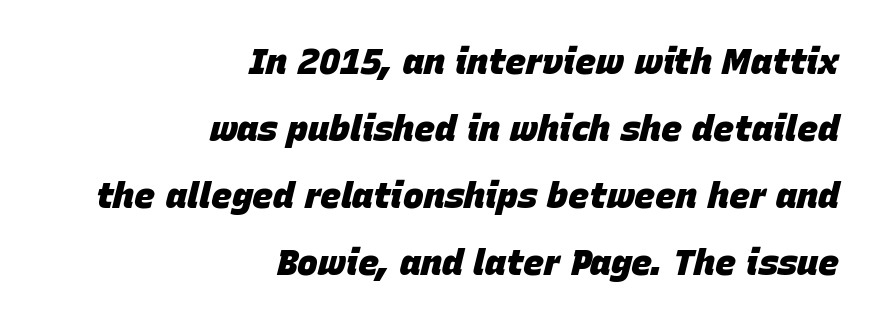
The image shows 35 px heavy type, italic (leaning right); set right-aligned, loose line spacing (1.91x), normal letter spacing, not underlined; low stroke contrast and a large x-height.
